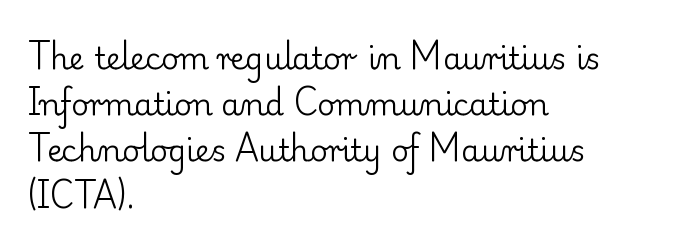
The image shows 30 px regular-weight serif type, upright; set left-aligned, normal line spacing (1.54x), normal letter spacing, not underlined; low stroke contrast and a small x-height.
